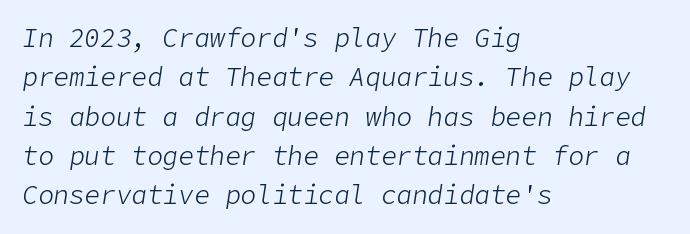
This is oblique type, the kind used for emphasis or titles. The lines are quadded left. A typesetter would call this leading conventional body-copy spacing. The zone under the glyphs is completely vacant. Caption: face not bold, strokes unweighted. No extra tracking has been applied to these lines.
